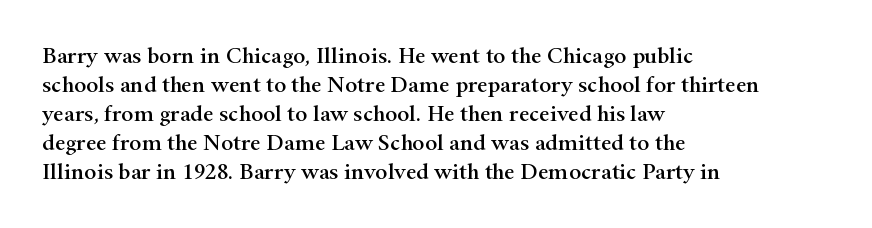
{"italic": "no", "underline": "no", "align": "left", "line_spacing": "normal", "line_spacing_ratio": 1.26, "letter_spacing": "normal", "letter_spacing_em": 0.0, "glyph_px": 23}
